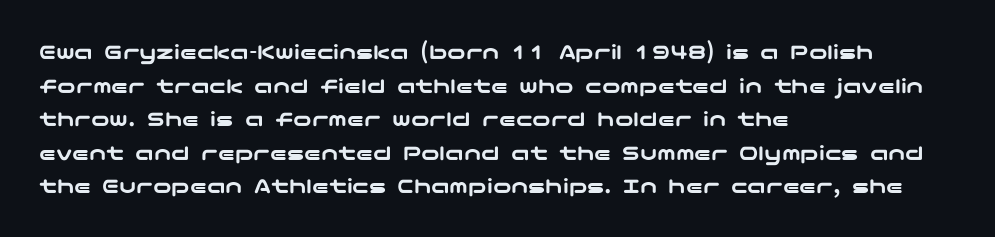
Q: Is the text italic (slanted)? A: No, it is upright.
Q: Is the text underlined? A: No.
Q: How is the paragraph aligned? A: Left-aligned.
Q: Is the spacing between letters normal or unusually wide? A: Normal.
Q: Is the spacing between lines tight, normal or loose? A: Normal.
